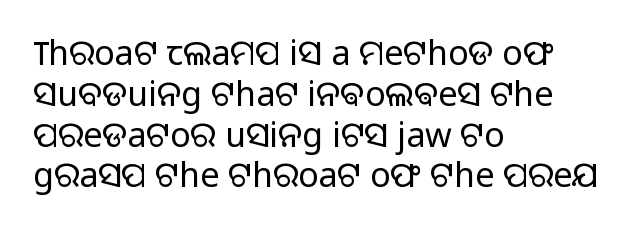
The image shows 34 px light sans-serif type, upright; set left-aligned, line spacing 1.2x, normal letter spacing, not underlined; low stroke contrast and a medium x-height.
